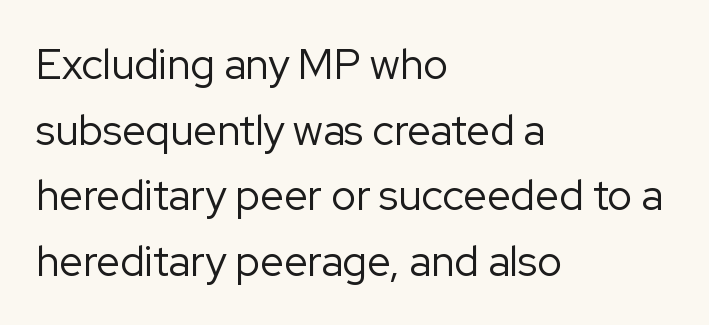
{"serif": "no", "italic": "no", "bold": "no", "weight": "regular", "width": "normal", "stroke_contrast": "low", "x_height": "medium", "monospaced": "no", "underline": "no", "align": "left", "line_spacing": "normal", "line_spacing_ratio": 1.56, "letter_spacing": "normal", "letter_spacing_em": 0.0, "glyph_px": 42}
